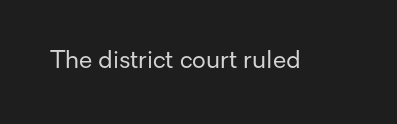
Q: Is the text bold? A: No.
Q: Is the text italic (slanted)? A: No, it is upright.
Q: Is the text underlined? A: No.
Q: Is the spacing between letters normal or unusually wide? A: Normal.
